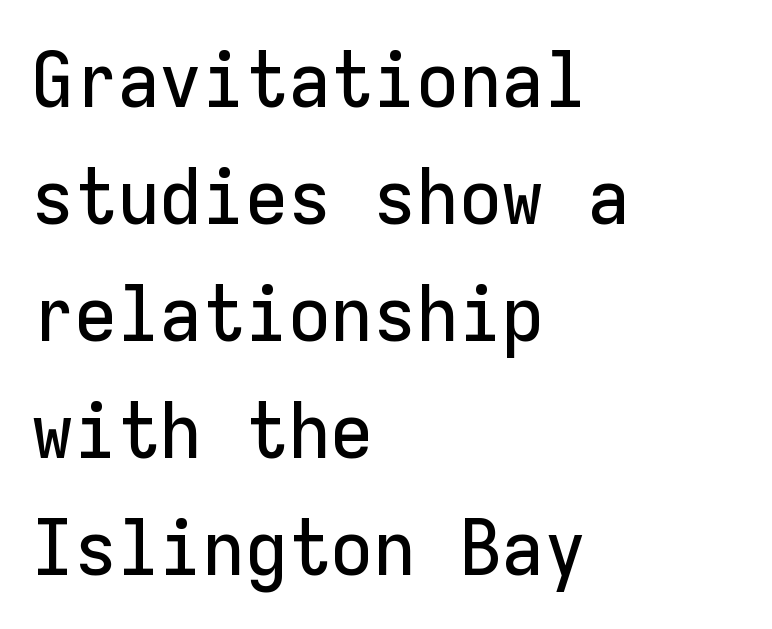
Q: Is the text italic (slanted)? A: No, it is upright.
Q: Is the typeface a serif or a sans-serif typeface? A: Sans-serif.
Q: Is the text underlined? A: No.
Q: How is the paragraph aligned? A: Left-aligned.
Q: Is the spacing between letters normal or unusually wide? A: Normal.
Q: Is the spacing between lines tight, normal or loose? A: Normal.
Q: Width (condensed, normal, or wide)? A: Normal.
Q: Stroke contrast? A: Low.
Q: x-height? A: Medium.
Q: Monospaced? A: Yes.
